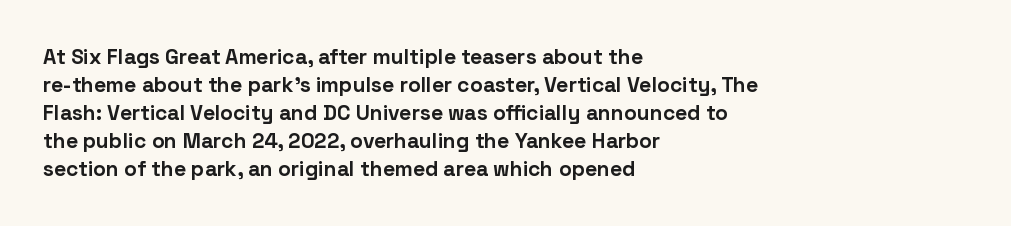
Q: Is the text bold? A: Yes.
Q: Is the text italic (slanted)? A: No, it is upright.
Q: Is the text underlined? A: No.
Q: How is the paragraph aligned? A: Left-aligned.
Q: Is the spacing between letters normal or unusually wide? A: Normal.
Q: Is the spacing between lines tight, normal or loose? A: Normal.
